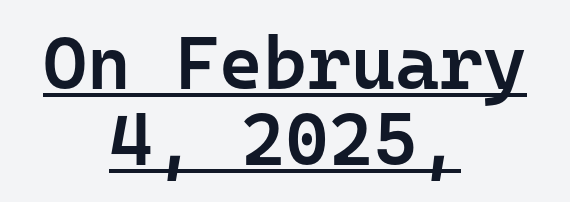
The rendering uses the underline text-decoration. The tracking reads as untouched default to a designer's eye. Look at the stroke-to-counter ratio: somewhat heavy, a semibold. Font category for this specimen: sans-serif.
